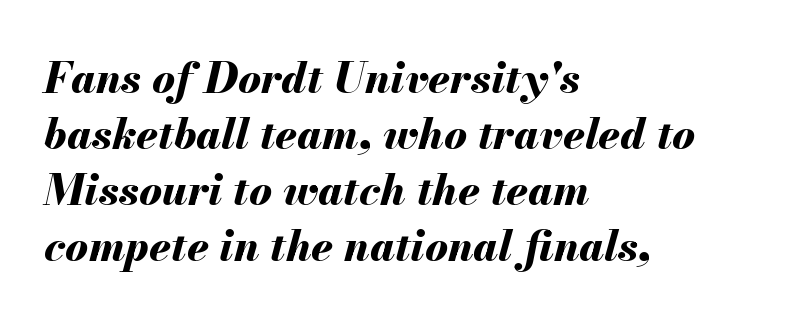
Q: Is the text bold? A: Yes.
Q: Is the text italic (slanted)? A: Yes, it leans right by about 13 degrees.
Q: Is the text underlined? A: No.
Q: How is the paragraph aligned? A: Left-aligned.
Q: Is the spacing between letters normal or unusually wide? A: Normal.
Q: Is the spacing between lines tight, normal or loose? A: Normal.
Q: Width (condensed, normal, or wide)? A: Normal.
Q: Stroke contrast? A: Medium.
Q: x-height? A: Small.
Q: Monospaced? A: No.
